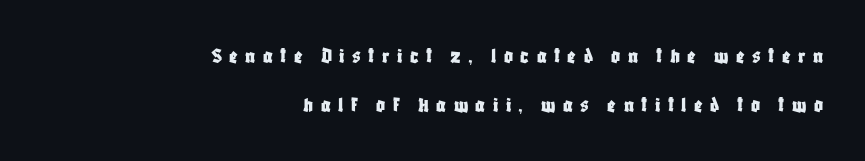
The setting favours the right margin, as signatures and pull-quotes sometimes do. Honestly, the letter spacing is so wide it's the main thing you notice. The passage shown stacks its lines with a broad gap. The specimen omits any rule beneath the text block's lines. Style check: upright.
